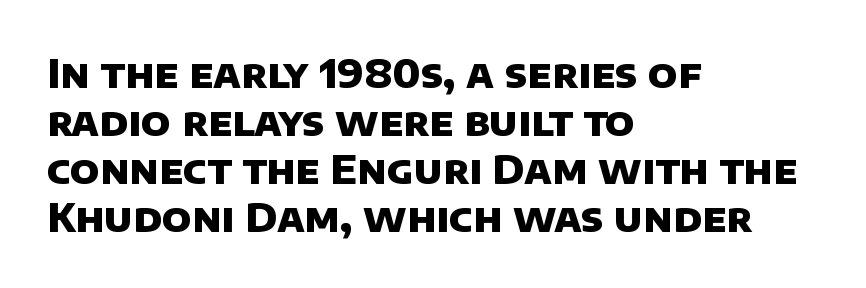
Q: Is the text bold? A: Yes.
Q: Is the typeface a serif or a sans-serif typeface? A: Sans-serif.
Q: Is the text underlined? A: No.
Q: How is the paragraph aligned? A: Left-aligned.
Q: Is the spacing between letters normal or unusually wide? A: Normal.
Q: Width (condensed, normal, or wide)? A: Normal.
Q: Stroke contrast? A: Low.
Q: x-height? A: Large.
Q: Monospaced? A: No.
